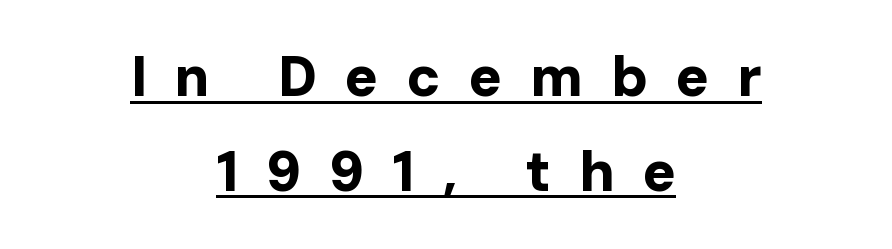
Q: Is the text bold? A: Yes.
Q: Is the text italic (slanted)? A: No, it is upright.
Q: Is the typeface a serif or a sans-serif typeface? A: Sans-serif.
Q: Is the text underlined? A: Yes.
Q: How is the paragraph aligned? A: Centered.
Q: Is the spacing between letters normal or unusually wide? A: Unusually wide.
Q: Is the spacing between lines tight, normal or loose? A: Normal.
Q: Width (condensed, normal, or wide)? A: Normal.
Q: Stroke contrast? A: Low.
Q: x-height? A: Medium.
Q: Monospaced? A: No.
